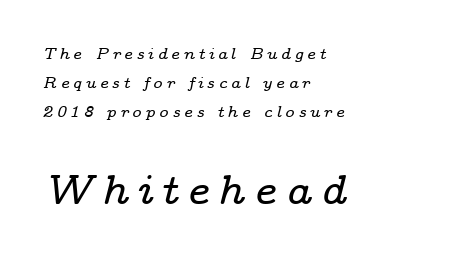
The specimen reads as italic at a glance. The compositor pushed each line to the left boundary. Character widths vary here, with narrow letters taking less room than wide ones. Size hierarchy here favors the trailing block over the leading one.
